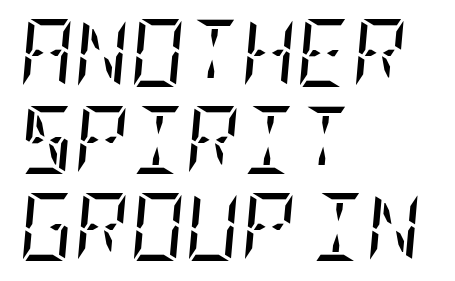
Regular leading. The strokes are not fattened; the text isn't bold. Every row of glyphs begins at an identical x-position on the left. Yep, those are serifs on the letters. You can tell it's italic because the verticals aren't actually vertical. In terms of letterspacing, this is plain default setting.
